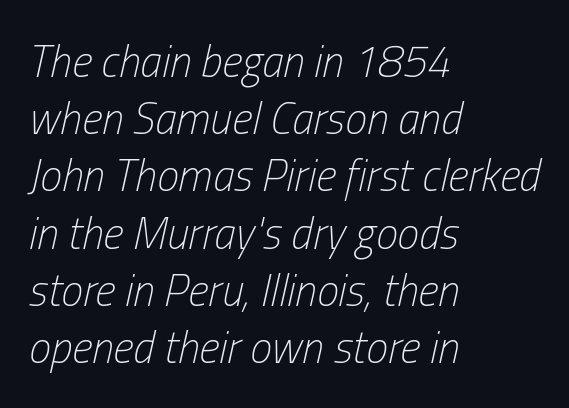
{"italic": "yes", "lean": "right", "slant_degrees": 13, "bold": "no", "weight": "light", "width": "condensed", "stroke_contrast": "low", "x_height": "medium", "monospaced": "no", "underline": "no", "align": "left", "line_spacing": "normal", "line_spacing_ratio": 1.3, "letter_spacing": "normal", "letter_spacing_em": 0.0, "glyph_px": 44}
